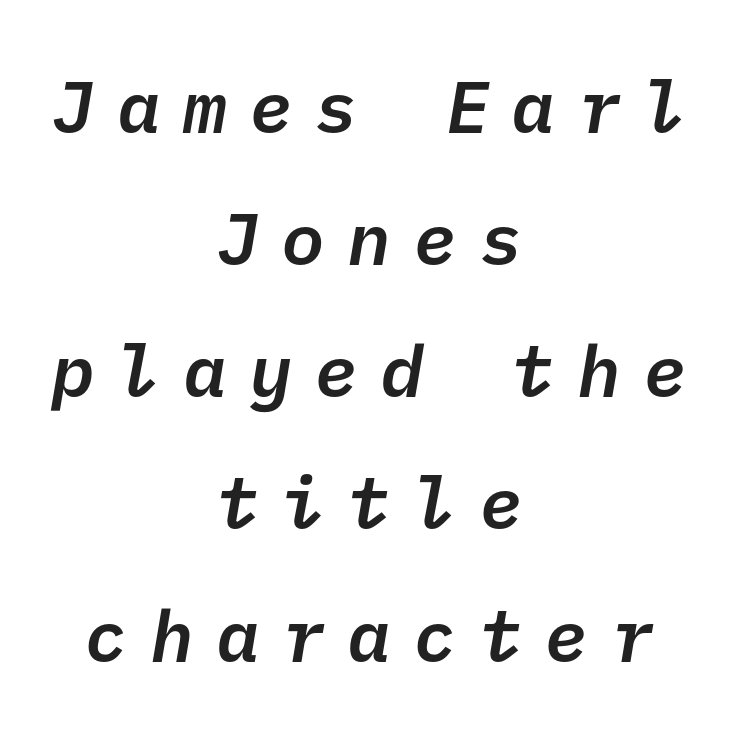
{"serif": "no", "bold": "semi", "weight": "semibold", "width": "normal", "stroke_contrast": "low", "x_height": "medium", "underline": "no", "align": "center", "line_spacing_ratio": 1.81, "letter_spacing": "wide", "letter_spacing_em": 0.3, "glyph_px": 73}
